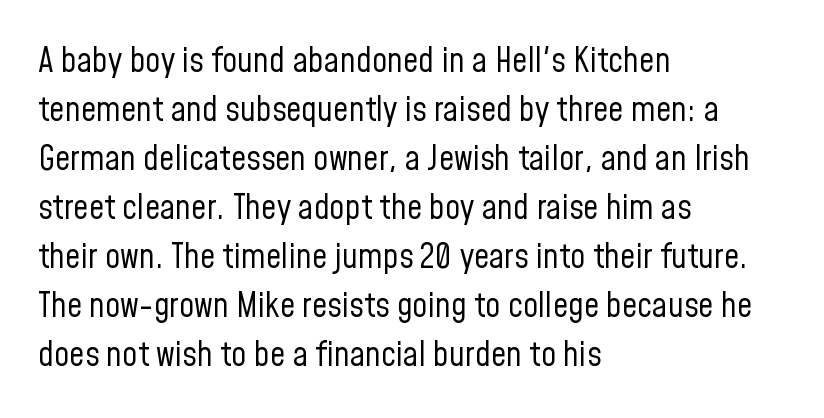
Q: Is the text bold? A: No.
Q: Is the text italic (slanted)? A: No, it is upright.
Q: Is the typeface a serif or a sans-serif typeface? A: Sans-serif.
Q: Is the text underlined? A: No.
Q: How is the paragraph aligned? A: Left-aligned.
Q: Is the spacing between letters normal or unusually wide? A: Normal.
Q: Is the spacing between lines tight, normal or loose? A: Normal.
Q: Width (condensed, normal, or wide)? A: Condensed.
Q: Stroke contrast? A: Low.
Q: x-height? A: Medium.
Q: Monospaced? A: No.
